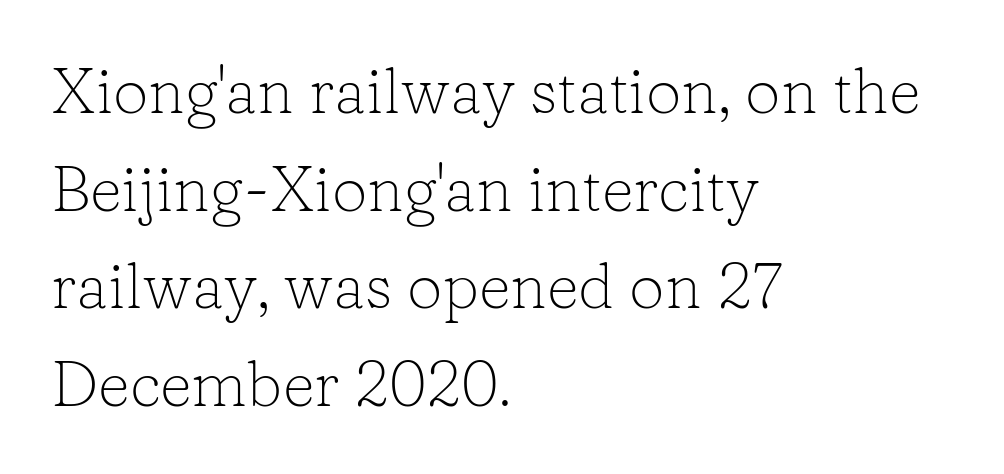
The image shows 63 px light serif type, upright; set left-aligned, normal line spacing (1.55x), normal letter spacing, not underlined; low stroke contrast and a medium x-height.
